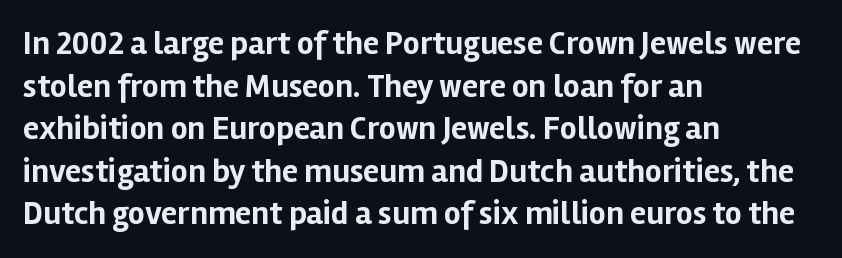
The image shows 33 px bold sans-serif type, upright; set left-aligned, normal line spacing (1.29x), normal letter spacing, not underlined; low stroke contrast and a medium x-height.
